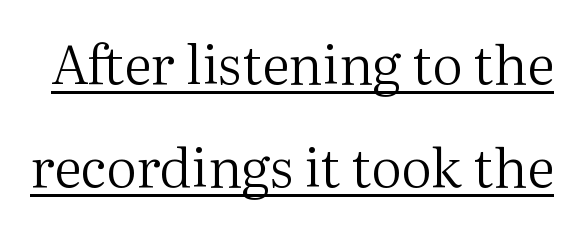
The image shows 54 px regular-weight serif type, upright; set loose line spacing (1.91x), normal letter spacing, underlined; medium stroke contrast and a medium x-height.
